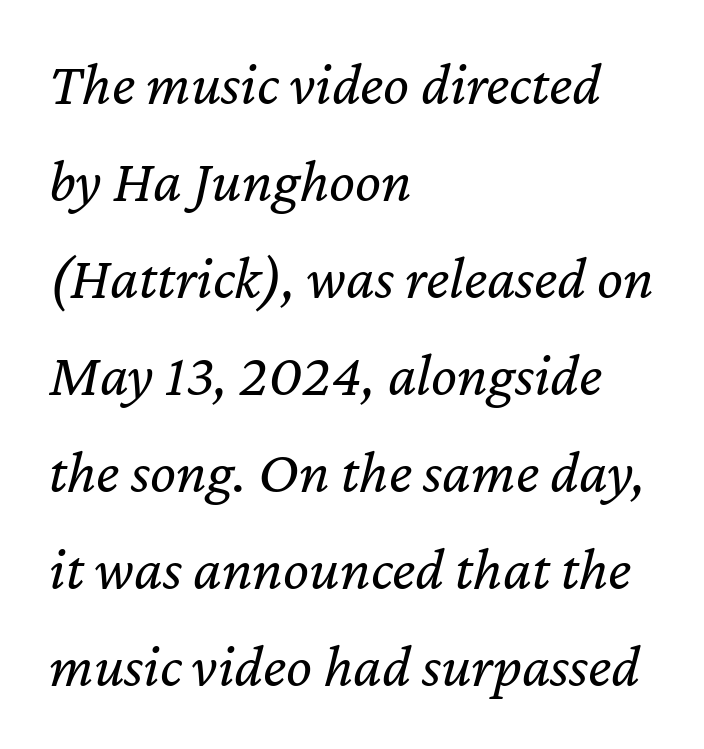
Q: Is the text bold? A: No.
Q: Is the text italic (slanted)? A: Yes, it leans right by about 12 degrees.
Q: Is the text underlined? A: No.
Q: How is the paragraph aligned? A: Left-aligned.
Q: Is the spacing between letters normal or unusually wide? A: Normal.
Q: Is the spacing between lines tight, normal or loose? A: Normal.
Q: Width (condensed, normal, or wide)? A: Normal.
Q: Stroke contrast? A: Low.
Q: x-height? A: Medium.
Q: Monospaced? A: No.
